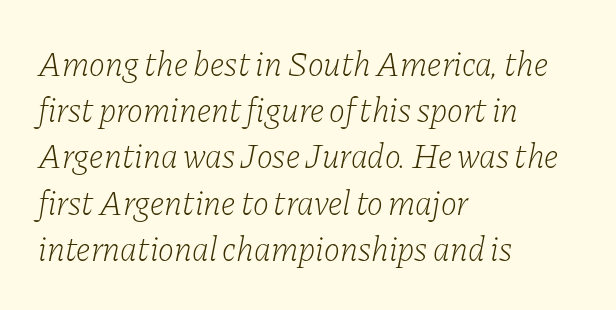
{"serif": "yes", "italic": "yes", "lean": "right", "slant_degrees": 11, "bold": "no", "weight": "light", "width": "normal", "stroke_contrast": "low", "x_height": "medium", "monospaced": "no", "underline": "no", "align": "left", "line_spacing": "normal", "line_spacing_ratio": 1.36, "letter_spacing": "normal", "letter_spacing_em": 0.0, "glyph_px": 34}
